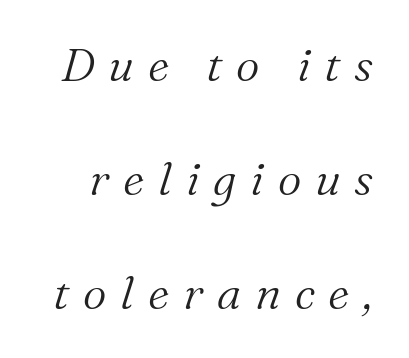
Q: Is the text bold? A: No.
Q: Is the text italic (slanted)? A: Yes, it leans right by about 16 degrees.
Q: Is the typeface a serif or a sans-serif typeface? A: Serif.
Q: Is the text underlined? A: No.
Q: Is the spacing between letters normal or unusually wide? A: Unusually wide.
Q: Is the spacing between lines tight, normal or loose? A: Loose.
Q: Width (condensed, normal, or wide)? A: Normal.
Q: Stroke contrast? A: Medium.
Q: x-height? A: Medium.
Q: Monospaced? A: No.
